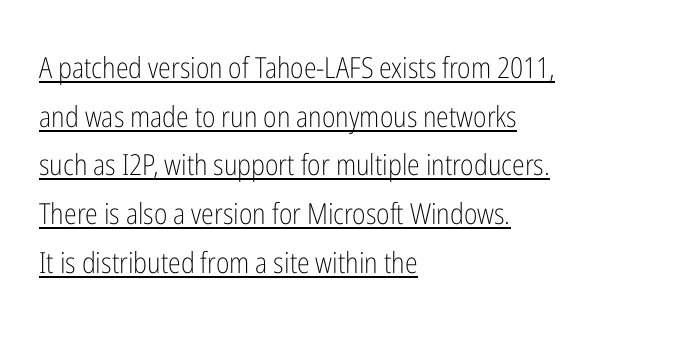
{"serif": "no", "italic": "no", "bold": "no", "weight": "light", "width": "condensed", "stroke_contrast": "low", "x_height": "medium", "monospaced": "no", "underline": "yes", "align": "left", "line_spacing": "normal", "line_spacing_ratio": 1.68, "letter_spacing": "normal", "letter_spacing_em": 0.0, "glyph_px": 29}
